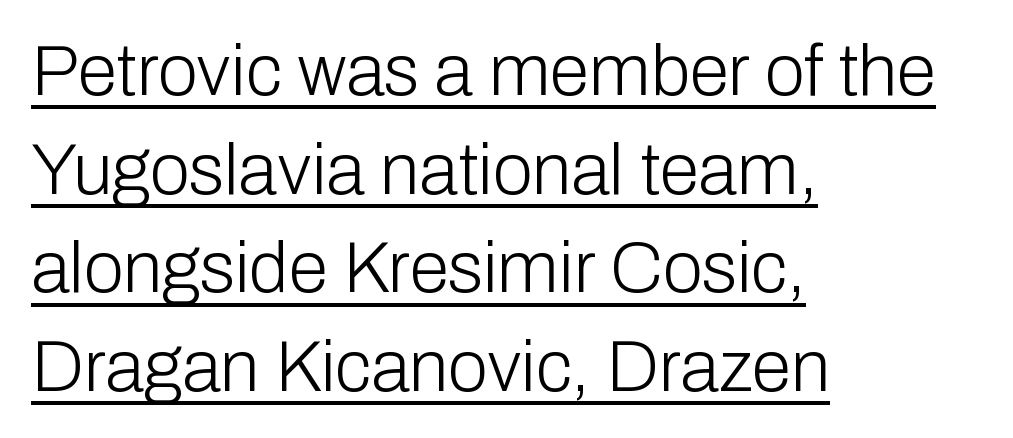
This rendering features underlined lettering. The rendering uses a moderate line-height, typical for paragraphs. Serifs: no, the terminals of the letterforms are clean. Tall strokes in this sample are plumb rather than angled. Each line starts at the same left margin while the right side varies.
